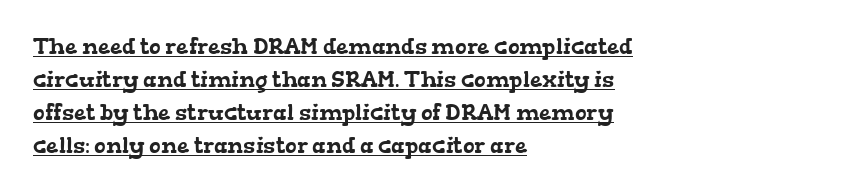
Like a heading marked for emphasis, these lines bear an underscore. If you measured baseline to baseline, you'd find a middling distance. The lines in this sample share a left origin and differ only in where they stop. There is no visible air inserted between adjacent glyphs.
